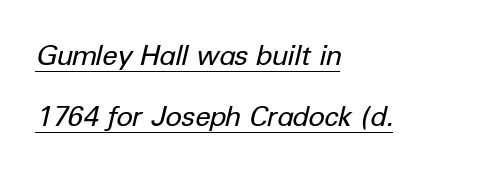
The face used here is proportionally spaced, like ordinary book or web type. Does the leading feel generous? Absolutely, it's lavish. There is no visible air inserted between adjacent glyphs. A student would call this left alignment; a typographer would say flush left, rag right.
